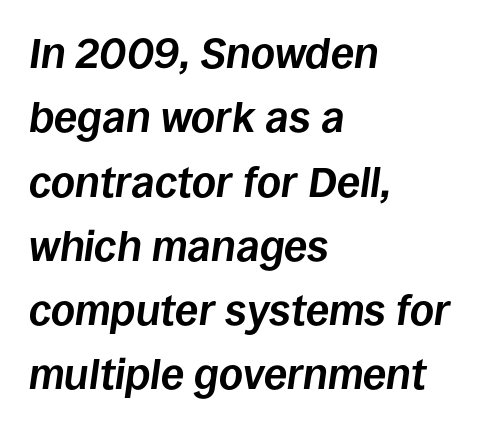
{"italic": "yes", "lean": "right", "slant_degrees": 8, "bold": "yes", "weight": "bold", "width": "normal", "stroke_contrast": "low", "x_height": "large", "monospaced": "no", "underline": "no", "align": "left", "line_spacing": "normal", "line_spacing_ratio": 1.53, "letter_spacing": "normal", "letter_spacing_em": 0.0, "glyph_px": 42}
